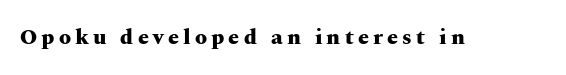
The image shows 22 px bold type, upright; set not underlined.
